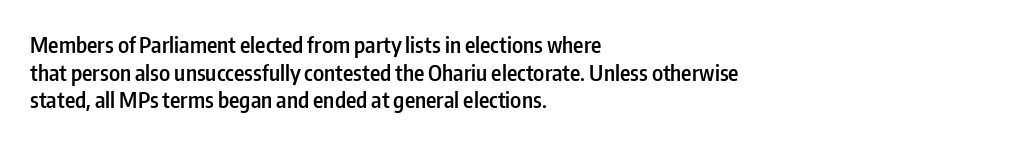
The image shows 22 px text type, upright; set left-aligned, normal line spacing (1.26x), normal letter spacing, not underlined.
